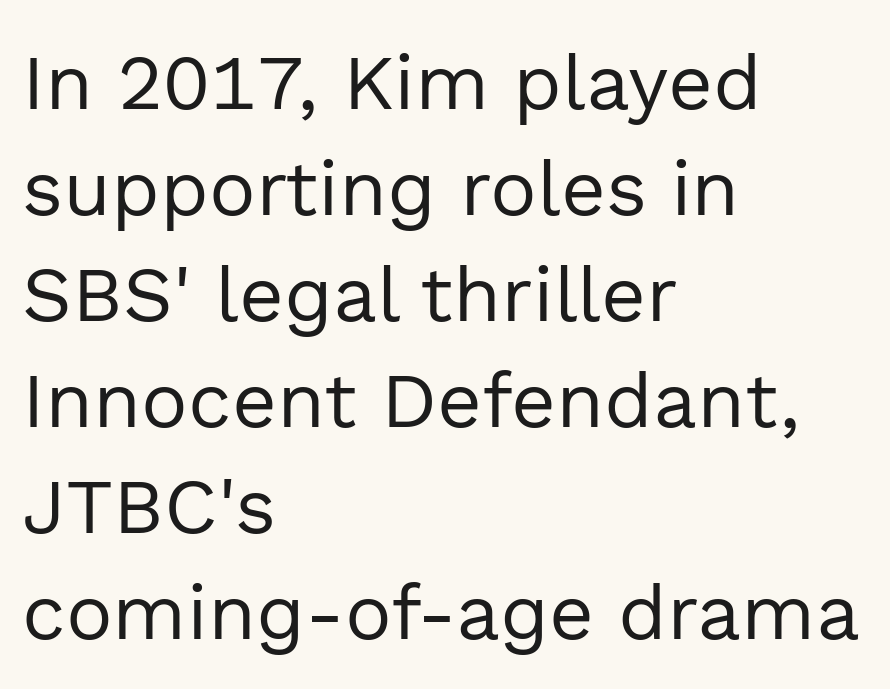
The rendering uses natural spacing where letterforms have individual widths. Is the block centered? No — it sits flush against the left margin. In terms of letterspacing, this is plain default setting. Caption: face not bold, strokes unweighted. Letterform terminals end flat and unadorned throughout the passage.
